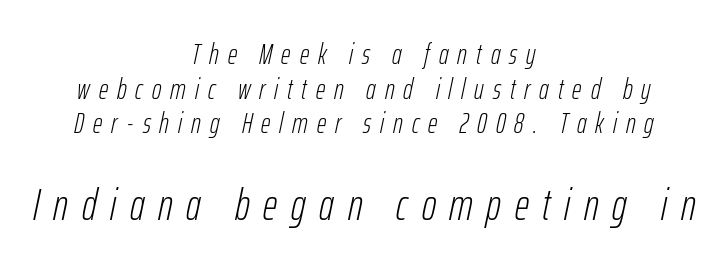
Would a proofreader flag this as italicized? Yes. A light-to-regular cut is what we see here. A centered setting, common on invitations and titles, is used for this passage. A typesetter would call this proportional, since set widths differ per character. Which chunk is bigger? The second one — the bottom block dwarfs the top.
